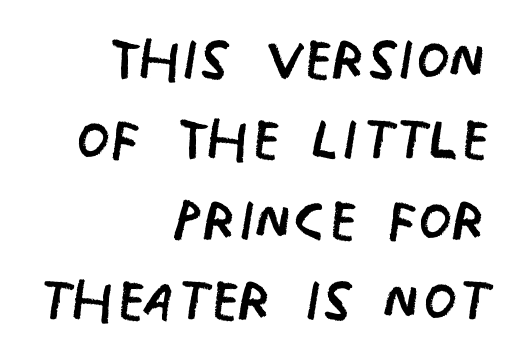
The image shows 78 px regular-weight, condensed sans-serif type; set right-aligned, tight line spacing (1.03x), normal letter spacing, not underlined; low stroke contrast and a large x-height.
